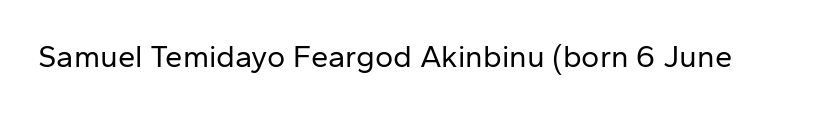
Q: Is the text bold? A: No.
Q: Is the text italic (slanted)? A: No, it is upright.
Q: Is the typeface a serif or a sans-serif typeface? A: Sans-serif.
Q: Is the text underlined? A: No.
Q: Is the spacing between letters normal or unusually wide? A: Normal.
Q: Width (condensed, normal, or wide)? A: Normal.
Q: Stroke contrast? A: Low.
Q: x-height? A: Medium.
Q: Monospaced? A: No.
